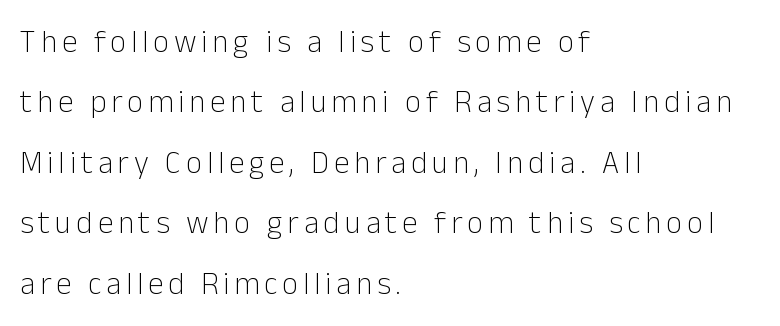
{"serif": "no", "italic": "no", "bold": "no", "weight": "light", "width": "normal", "stroke_contrast": "low", "x_height": "medium", "monospaced": "no", "underline": "no", "align": "left", "line_spacing": "loose", "line_spacing_ratio": 1.95, "glyph_px": 31}
